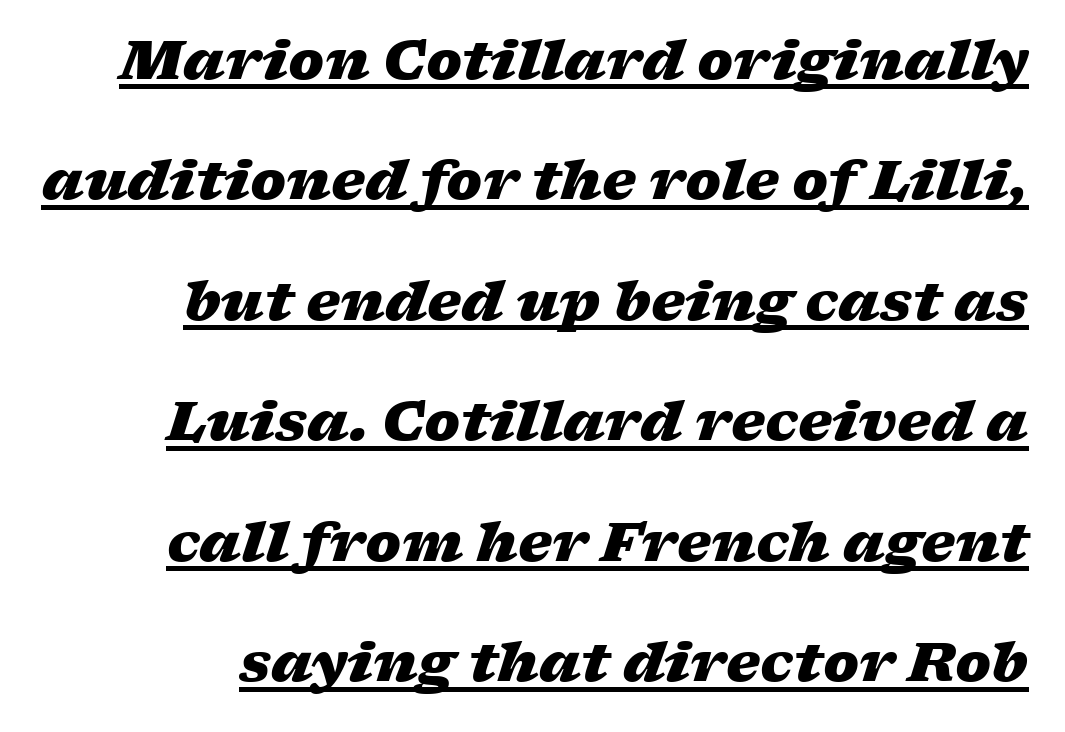
The image shows 54 px heavy, wide type, italic (leaning right); set loose line spacing (2.23x), normal letter spacing, underlined; low stroke contrast and a medium x-height.
